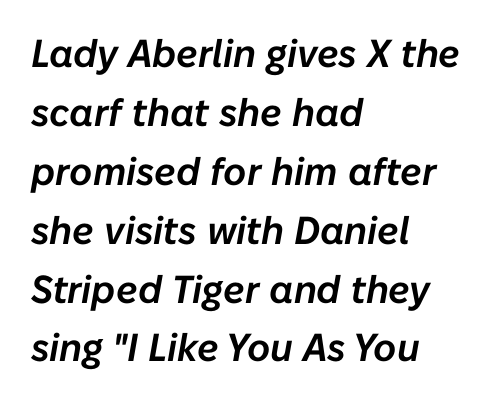
{"italic": "yes", "lean": "right", "slant_degrees": 10, "width": "normal", "stroke_contrast": "low", "x_height": "medium", "monospaced": "no", "underline": "no", "align": "left", "line_spacing": "normal", "line_spacing_ratio": 1.51, "letter_spacing": "normal", "letter_spacing_em": 0.0, "glyph_px": 39}
